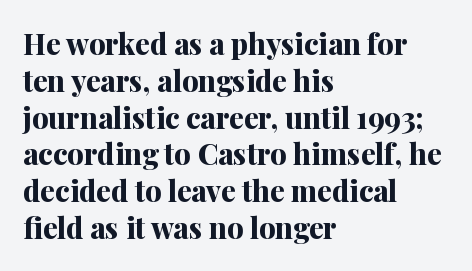
Compared with typical body copy, the letter spacing here is the same. The space beneath each line is pristine and unruled. Thick stems and heavy bowls — unmistakably bold. Do the characters align in a grid? No, the font is proportional.
